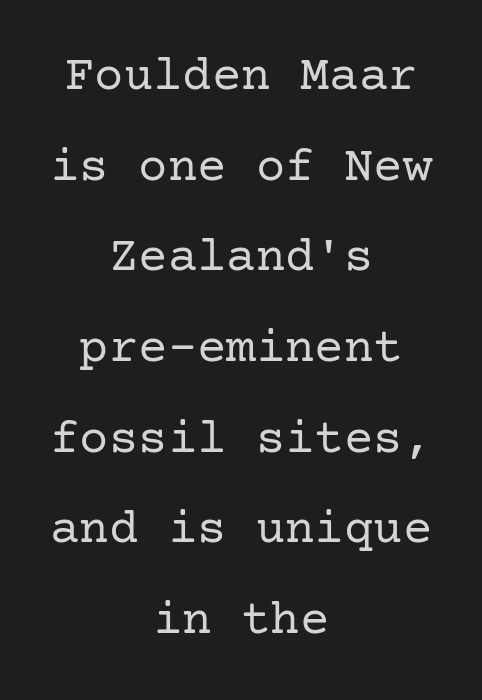
Letter spacing: default. Letterform terminals end in serifs throughout the passage. Only glyphs here, with clear space below each row. Weight: regular or lighter.
